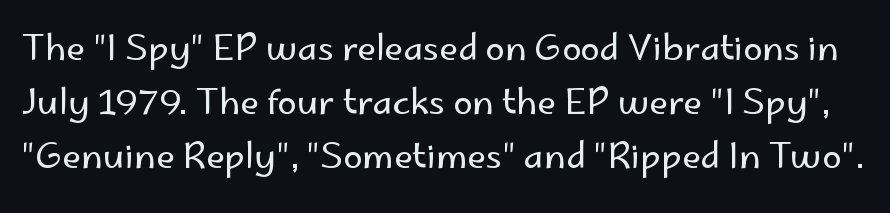
{"serif": "no", "italic": "no", "bold": "no", "weight": "regular", "width": "normal", "stroke_contrast": "low", "x_height": "small", "monospaced": "no", "underline": "no", "line_spacing": "normal", "line_spacing_ratio": 1.55, "letter_spacing": "normal", "letter_spacing_em": 0.0, "glyph_px": 35}
